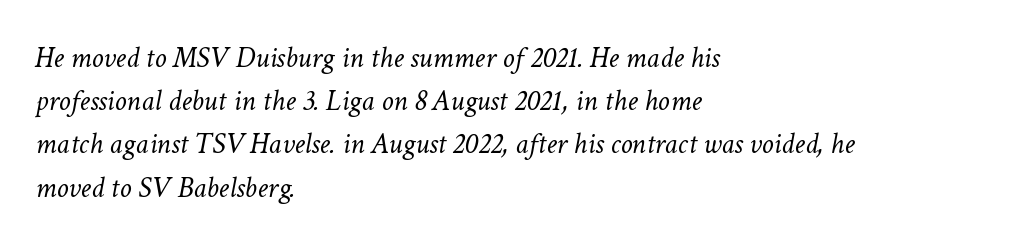
{"italic": "yes", "lean": "right", "slant_degrees": 11, "bold": "no", "weight": "light", "width": "normal", "stroke_contrast": "low", "x_height": "medium", "monospaced": "no", "underline": "no", "align": "left", "line_spacing": "normal", "line_spacing_ratio": 1.44, "letter_spacing": "normal", "letter_spacing_em": 0.0, "glyph_px": 30}
